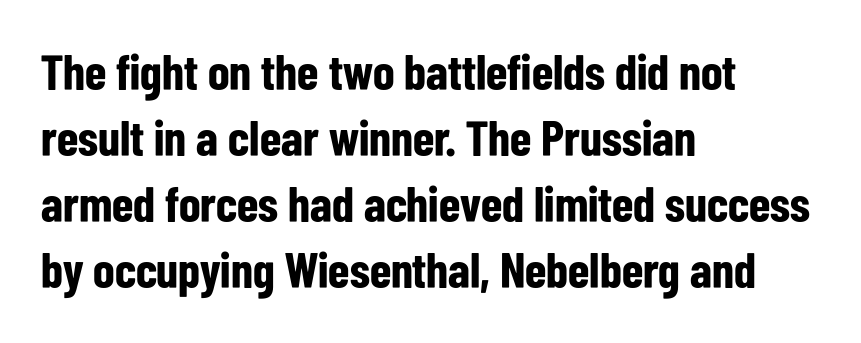
These lines stack with their left ends in a neat column. Does the weight exceed regular? Yes, all the way to bold. Note: no serifs on the glyphs. Decoration check: the copy has no underline. The letterforms sit shoulder to shoulder at normal distance. How would I describe the line gaps? Plain and ordinary.
